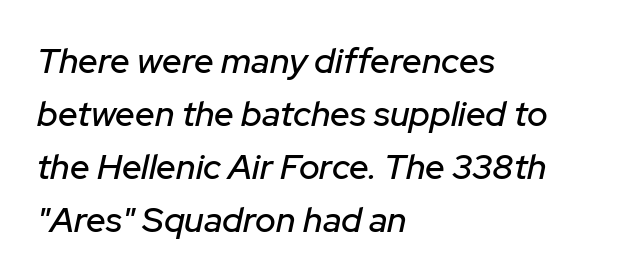
Here the designer chose a conventional face with non-uniform glyph widths. A student would call this left alignment; a typographer would say flush left, rag right. The tracking reads as untouched default to a designer's eye. The designer left line spacing at the default. Letters rest on an invisible, unmarked baseline. Rendered with sloped, italic letterforms.
